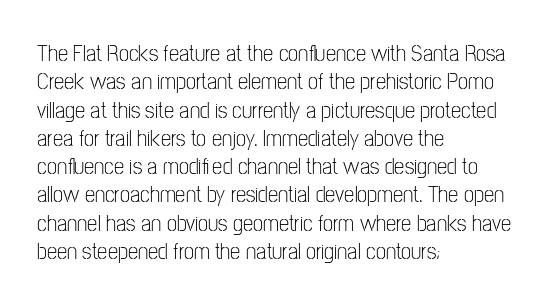
The image shows 23 px text type, upright; set left-aligned, line spacing 1.23x, normal letter spacing, not underlined.
